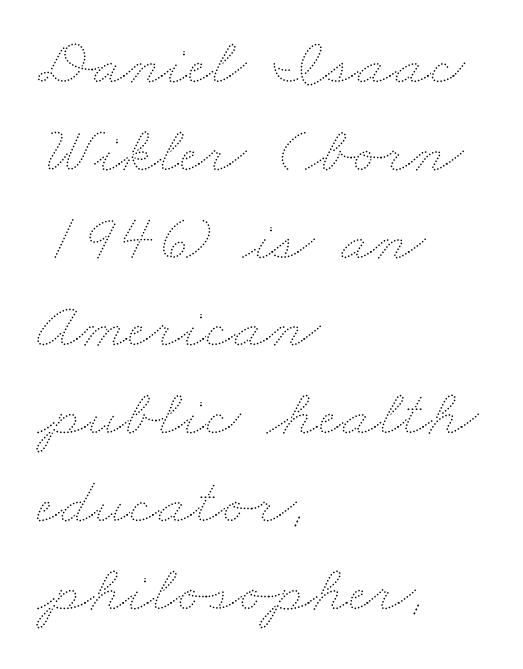
Q: Is the text bold? A: No.
Q: Is the text underlined? A: No.
Q: How is the paragraph aligned? A: Left-aligned.
Q: Is the spacing between letters normal or unusually wide? A: Normal.
Q: Is the spacing between lines tight, normal or loose? A: Normal.
Q: Width (condensed, normal, or wide)? A: Wide.
Q: Stroke contrast? A: Medium.
Q: x-height? A: Small.
Q: Monospaced? A: No.
